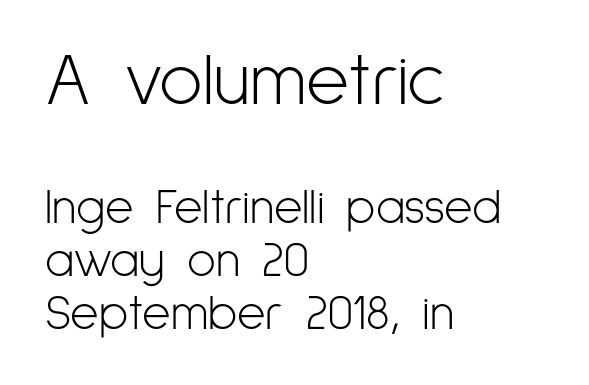
The image shows 74 px light, condensed sans-serif type, upright; set left-aligned, tight line spacing (1.08x), normal letter spacing, not underlined; the first (top) block is 1.51x larger; low stroke contrast and a medium x-height.
